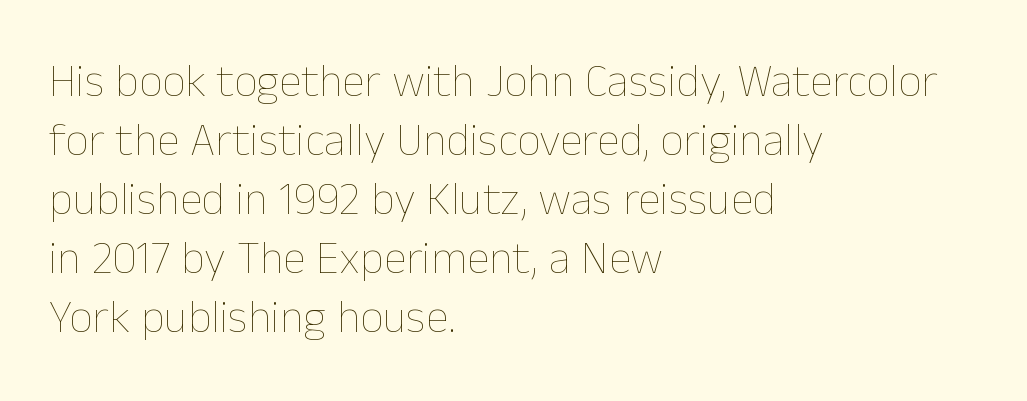
Q: Is the text bold? A: No.
Q: Is the text italic (slanted)? A: No, it is upright.
Q: Is the text underlined? A: No.
Q: How is the paragraph aligned? A: Left-aligned.
Q: Is the spacing between letters normal or unusually wide? A: Normal.
Q: Is the spacing between lines tight, normal or loose? A: Normal.
Q: Width (condensed, normal, or wide)? A: Normal.
Q: Stroke contrast? A: Low.
Q: x-height? A: Medium.
Q: Monospaced? A: No.
